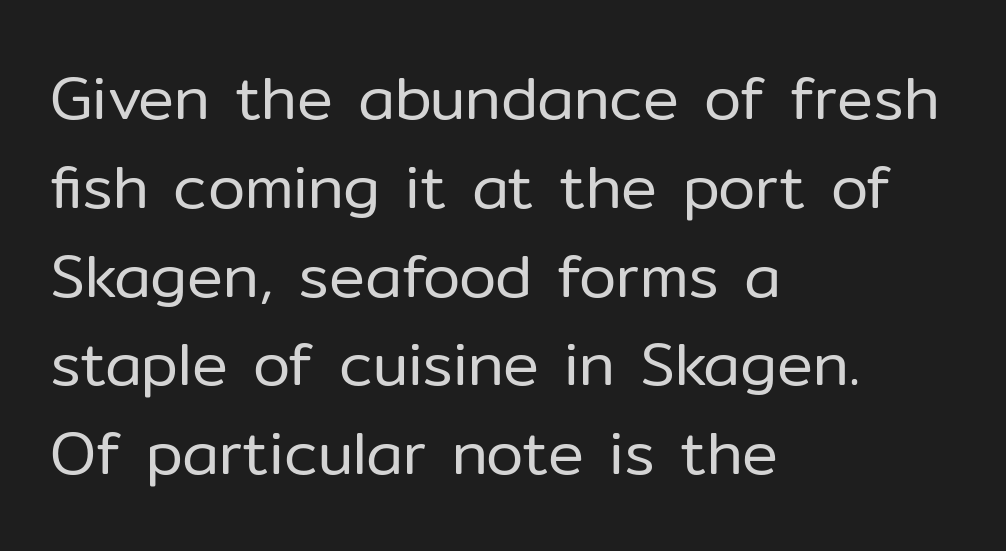
Q: Is the text bold? A: No.
Q: Is the text italic (slanted)? A: No, it is upright.
Q: Is the typeface a serif or a sans-serif typeface? A: Sans-serif.
Q: Is the text underlined? A: No.
Q: How is the paragraph aligned? A: Left-aligned.
Q: Is the spacing between letters normal or unusually wide? A: Normal.
Q: Is the spacing between lines tight, normal or loose? A: Normal.
Q: Width (condensed, normal, or wide)? A: Normal.
Q: Stroke contrast? A: Low.
Q: x-height? A: Medium.
Q: Monospaced? A: No.
